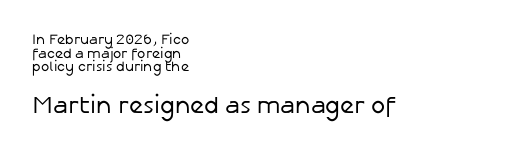
{"italic": "no", "bold": "no", "underline": "no", "align": "left", "line_spacing": "tight", "line_spacing_ratio": 0.98, "letter_spacing": "normal", "letter_spacing_em": 0.0, "larger_block": "second", "size_ratio": 1.71, "glyph_px": 24}
